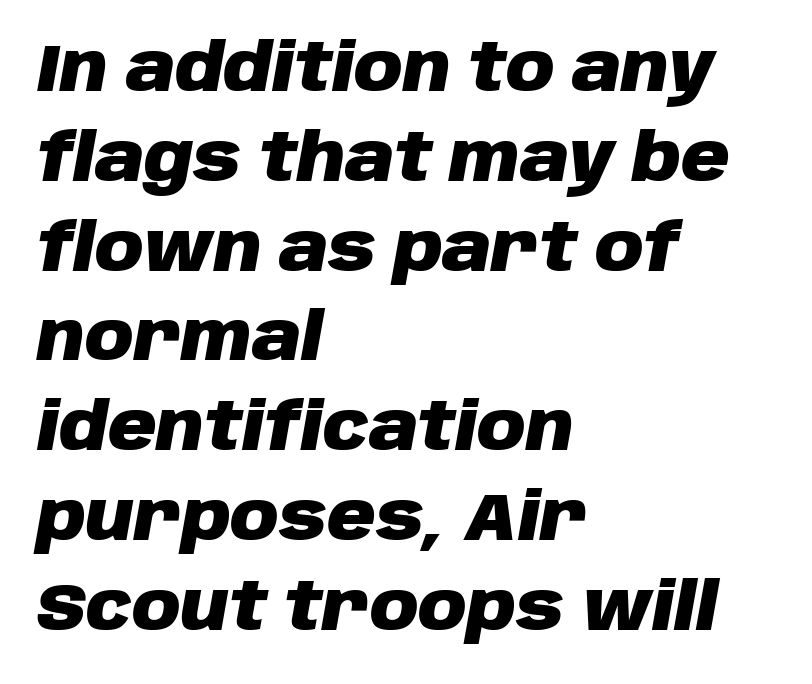
Notice how the stems are inclined rather than vertical — that's the hallmark of italics. Think of a printed novel: that variable character pitch is what you see here. Every row of glyphs begins at an identical x-position on the left. The rendering keeps characters at their native spacing. Descender tails drop into unmarked territory. The glyphs have the mass of a bold cut.
